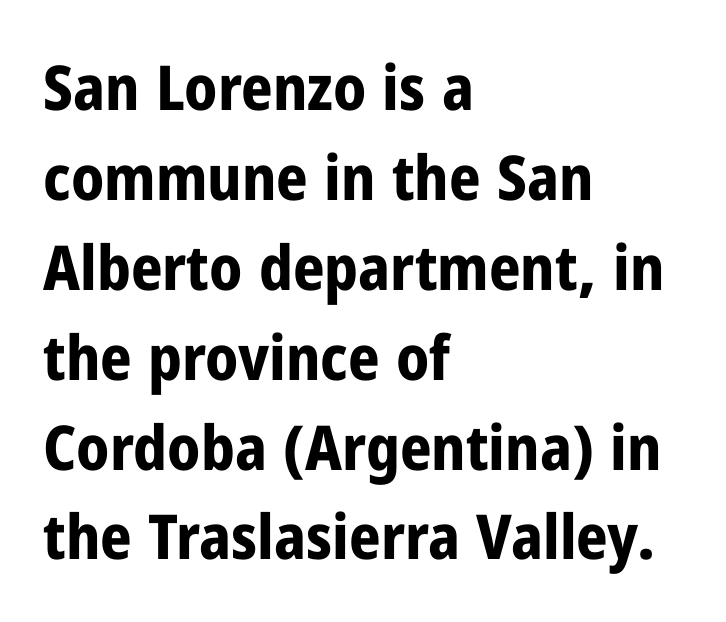
{"serif": "no", "italic": "no", "bold": "yes", "weight": "bold", "width": "condensed", "stroke_contrast": "low", "x_height": "medium", "monospaced": "no", "underline": "no", "align": "left", "line_spacing": "normal", "line_spacing_ratio": 1.45, "letter_spacing": "normal", "letter_spacing_em": 0.0, "glyph_px": 62}
